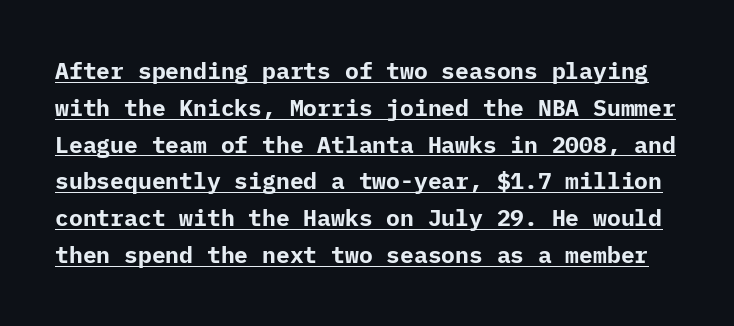
{"italic": "no", "bold": "yes", "underline": "yes", "line_spacing": "normal", "line_spacing_ratio": 1.6, "letter_spacing": "normal", "letter_spacing_em": 0.0, "glyph_px": 23}
